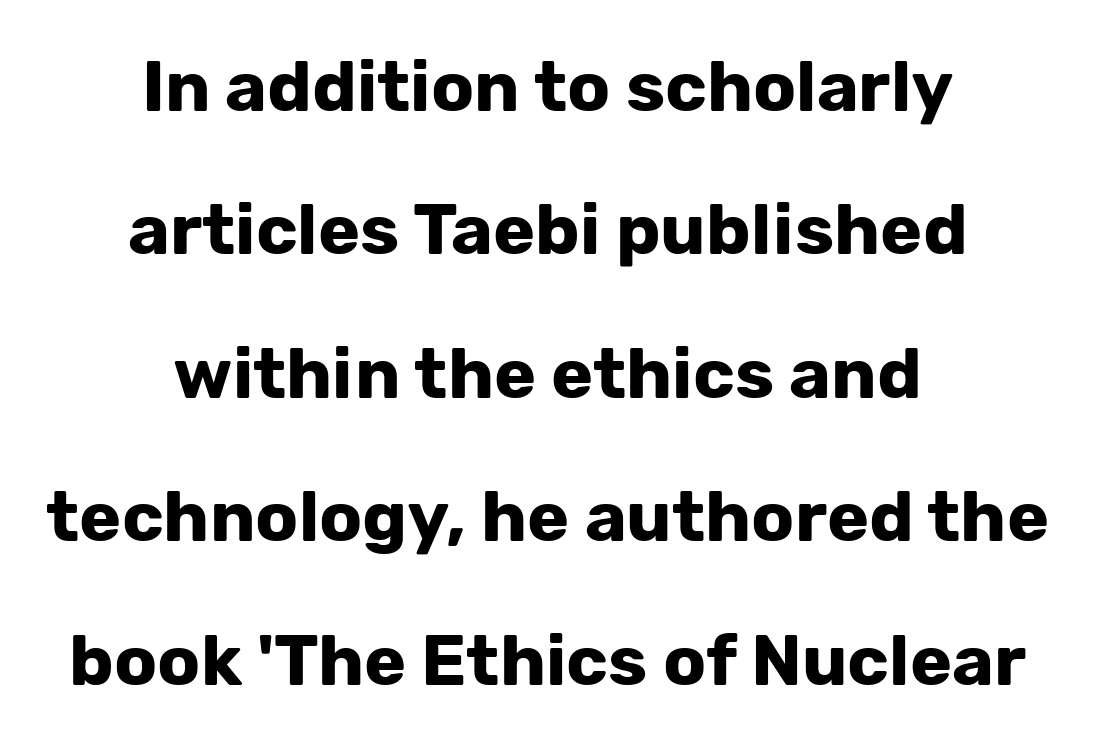
Serif or sans? Sans — the stroke terminals are bare. The paragraph has two soft edges and a firm central axis. Caption: standard tracking, unaltered. These lines were composed using upright roman letters.
